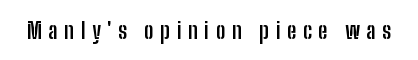
{"italic": "no", "bold": "yes", "underline": "no", "letter_spacing": "wide", "letter_spacing_em": 0.28, "glyph_px": 23}
